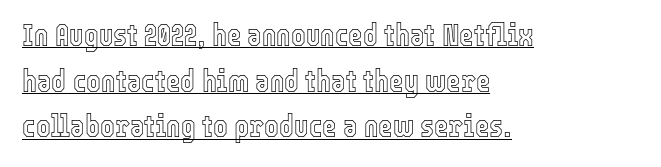
Q: Is the text italic (slanted)? A: No, it is upright.
Q: Is the text underlined? A: Yes.
Q: How is the paragraph aligned? A: Left-aligned.
Q: Is the spacing between letters normal or unusually wide? A: Normal.
Q: Is the spacing between lines tight, normal or loose? A: Normal.
Q: Width (condensed, normal, or wide)? A: Condensed.
Q: x-height? A: Medium.
Q: Monospaced? A: No.
